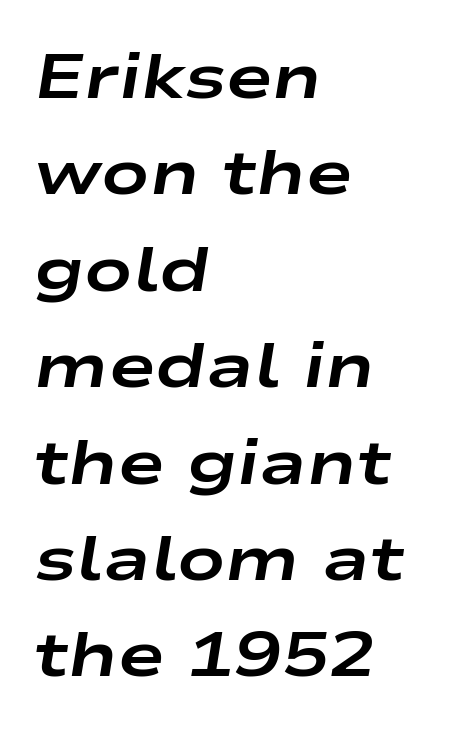
{"italic": "yes", "lean": "right", "slant_degrees": 9, "bold": "yes", "weight": "bold", "width": "wide", "stroke_contrast": "low", "x_height": "medium", "monospaced": "no", "underline": "no", "align": "left", "line_spacing": "normal", "line_spacing_ratio": 1.53, "letter_spacing": "normal", "letter_spacing_em": 0.0, "glyph_px": 63}
